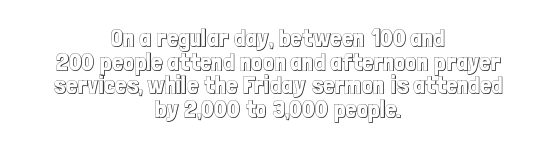
This sample trades vertical openness for compactness between lines. Posture: upright roman. A student would call this center alignment; a typographer would say set centered. Descenders hang freely into open space. This rendering leaves character spacing at its baseline value.
